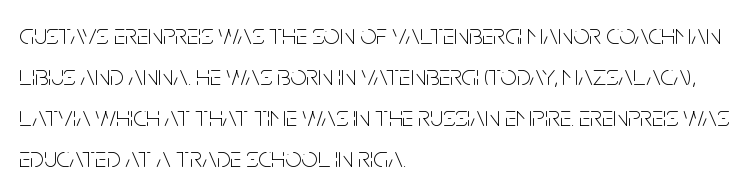
{"serif": "no", "italic": "no", "bold": "no", "weight": "thin", "width": "condensed", "stroke_contrast": "low", "x_height": "large", "monospaced": "no", "underline": "no", "align": "left", "line_spacing": "normal", "line_spacing_ratio": 1.41, "letter_spacing": "normal", "letter_spacing_em": 0.0, "glyph_px": 29}
